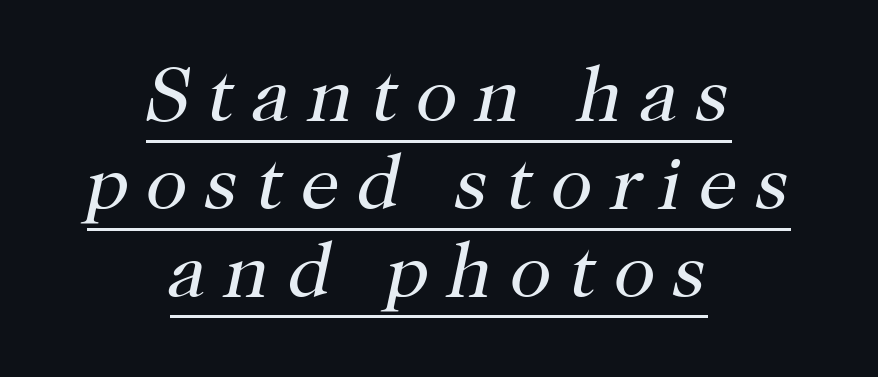
{"serif": "yes", "italic": "yes", "lean": "right", "slant_degrees": 12, "bold": "no", "weight": "regular", "width": "normal", "stroke_contrast": "high", "x_height": "medium", "monospaced": "no", "underline": "yes", "align": "center", "line_spacing": "tight", "line_spacing_ratio": 1.14, "letter_spacing": "wide", "letter_spacing_em": 0.23, "glyph_px": 77}
